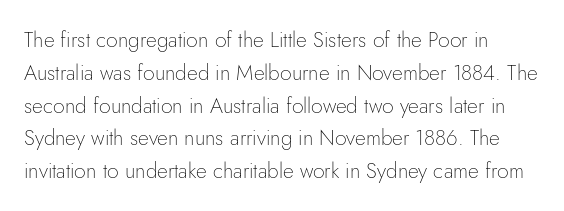
No italicization has been applied; the sample stays upright. Rows of type keep a routine distance in the vertical direction. Bare-footed words on every line. Tracking here is standard; glyphs follow each other at the usual distance. No extra ink here — the face is not bold.
